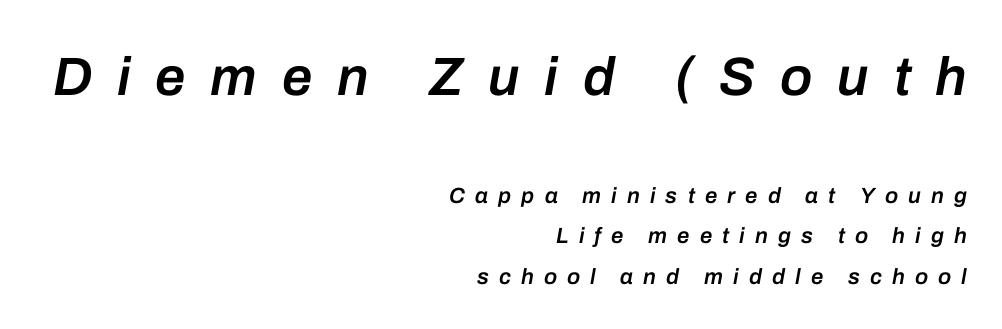
{"italic": "yes", "lean": "right", "slant_degrees": 10, "bold": "semi", "weight": "semibold", "width": "normal", "stroke_contrast": "low", "x_height": "medium", "monospaced": "no", "underline": "no", "align": "right", "line_spacing_ratio": 1.84, "letter_spacing": "wide", "letter_spacing_em": 0.46, "larger_block": "first", "size_ratio": 2.45, "glyph_px": 54}
